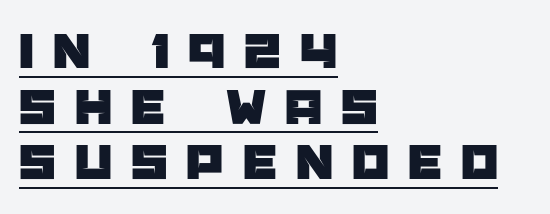
The image shows 53 px sans-serif type, upright; set left-aligned, tight line spacing (1.05x), unusually wide letter spacing (+0.36 em), underlined; low stroke contrast and a large x-height.
